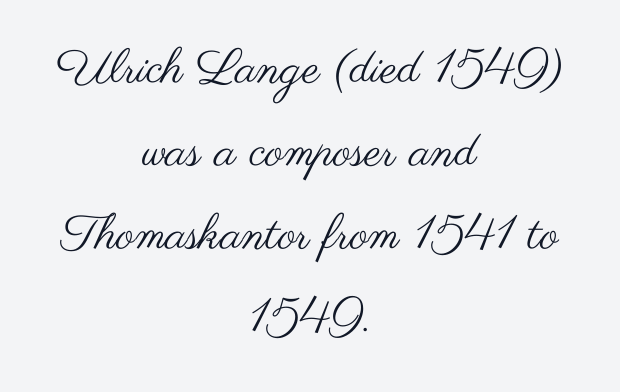
The space beneath each line is pristine and unruled. Letterform terminals end flat and unadorned throughout the passage. Spacing verdict: proportional, widths tailored to each character. Is the block centered? Yes — each line is placed symmetrically about the middle.
